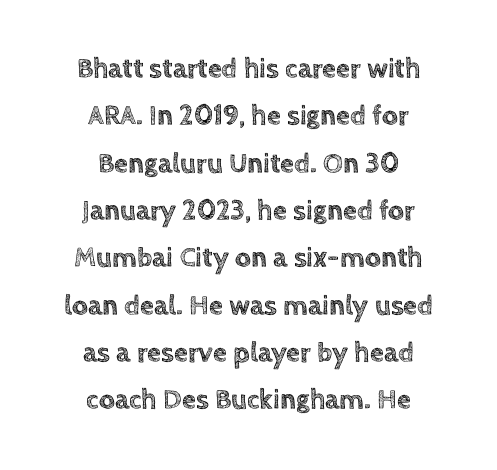
Q: Is the text italic (slanted)? A: No, it is upright.
Q: Is the text underlined? A: No.
Q: How is the paragraph aligned? A: Centered.
Q: Is the spacing between letters normal or unusually wide? A: Normal.
Q: Is the spacing between lines tight, normal or loose? A: Normal.
Q: Width (condensed, normal, or wide)? A: Normal.
Q: x-height? A: Large.
Q: Monospaced? A: No.
